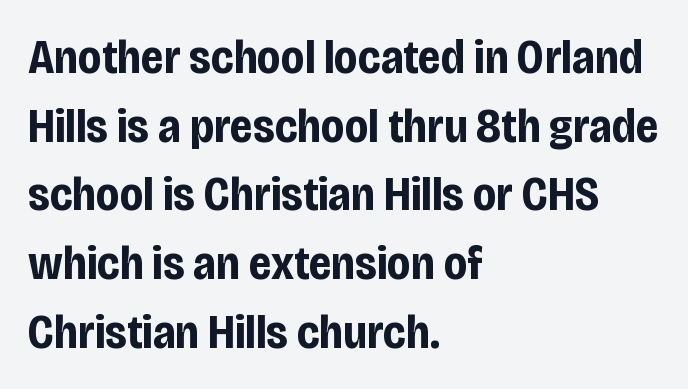
Q: Is the text bold? A: Yes.
Q: Is the text italic (slanted)? A: No, it is upright.
Q: Is the typeface a serif or a sans-serif typeface? A: Sans-serif.
Q: Is the text underlined? A: No.
Q: How is the paragraph aligned? A: Left-aligned.
Q: Is the spacing between letters normal or unusually wide? A: Normal.
Q: Is the spacing between lines tight, normal or loose? A: Normal.
Q: Width (condensed, normal, or wide)? A: Condensed.
Q: Stroke contrast? A: Low.
Q: x-height? A: Large.
Q: Monospaced? A: No.
